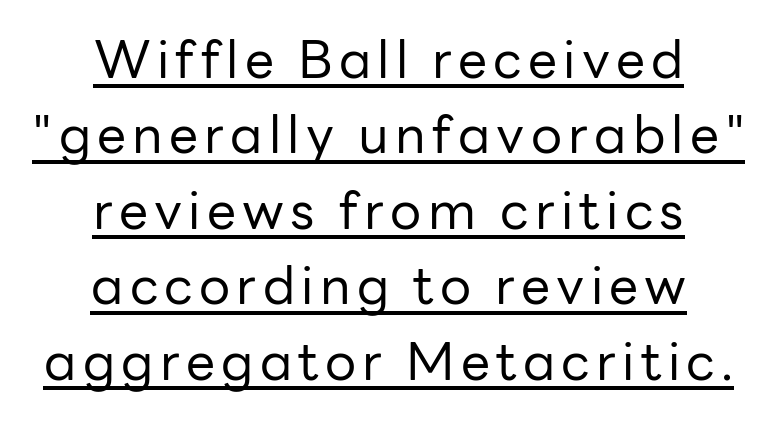
{"serif": "no", "italic": "no", "bold": "no", "weight": "regular", "width": "normal", "stroke_contrast": "low", "x_height": "medium", "monospaced": "no", "underline": "yes", "align": "center", "line_spacing": "normal", "line_spacing_ratio": 1.45, "glyph_px": 52}
